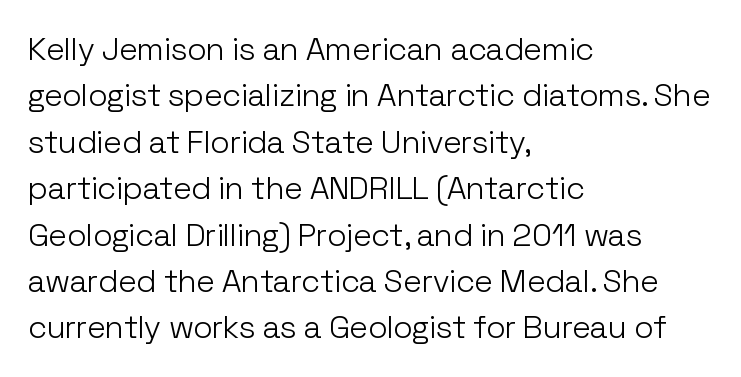
The image shows 32 px light sans-serif type, upright; set left-aligned, normal line spacing (1.45x), normal letter spacing, not underlined; low stroke contrast and a medium x-height.
